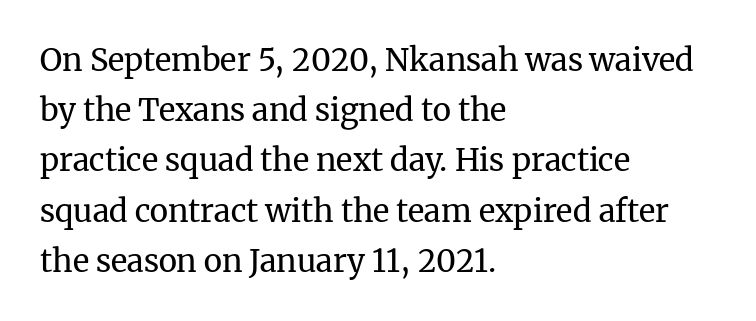
{"serif": "yes", "italic": "no", "bold": "no", "weight": "regular", "width": "normal", "stroke_contrast": "medium", "x_height": "medium", "monospaced": "no", "underline": "no", "align": "left", "line_spacing": "normal", "line_spacing_ratio": 1.62, "letter_spacing": "normal", "letter_spacing_em": 0.0, "glyph_px": 31}
